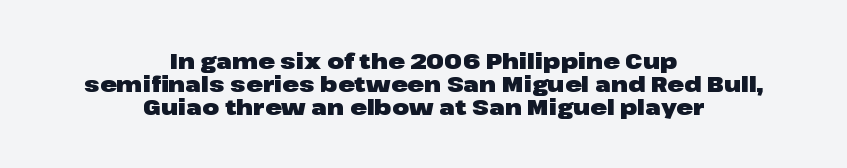
{"italic": "no", "bold": "yes", "underline": "no", "align": "center", "line_spacing": "tight", "line_spacing_ratio": 1.05, "letter_spacing": "normal", "letter_spacing_em": 0.0, "glyph_px": 22}
